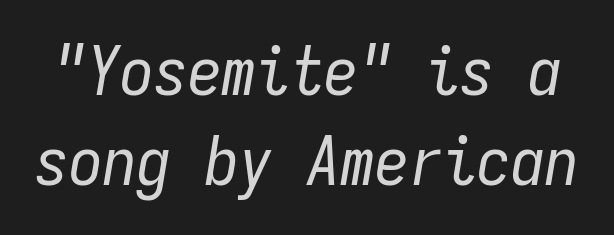
{"italic": "yes", "lean": "right", "slant_degrees": 9, "bold": "no", "weight": "regular", "width": "condensed", "stroke_contrast": "low", "x_height": "medium", "monospaced": "yes", "underline": "no", "line_spacing": "normal", "line_spacing_ratio": 1.33, "letter_spacing": "normal", "letter_spacing_em": 0.0, "glyph_px": 68}
